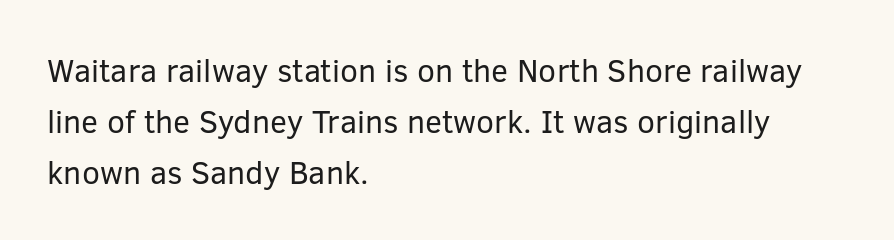
Q: Is the text bold? A: No.
Q: Is the text italic (slanted)? A: No, it is upright.
Q: Is the typeface a serif or a sans-serif typeface? A: Sans-serif.
Q: Is the text underlined? A: No.
Q: How is the paragraph aligned? A: Left-aligned.
Q: Is the spacing between letters normal or unusually wide? A: Normal.
Q: Is the spacing between lines tight, normal or loose? A: Normal.
Q: Width (condensed, normal, or wide)? A: Normal.
Q: Stroke contrast? A: Low.
Q: x-height? A: Medium.
Q: Monospaced? A: No.
